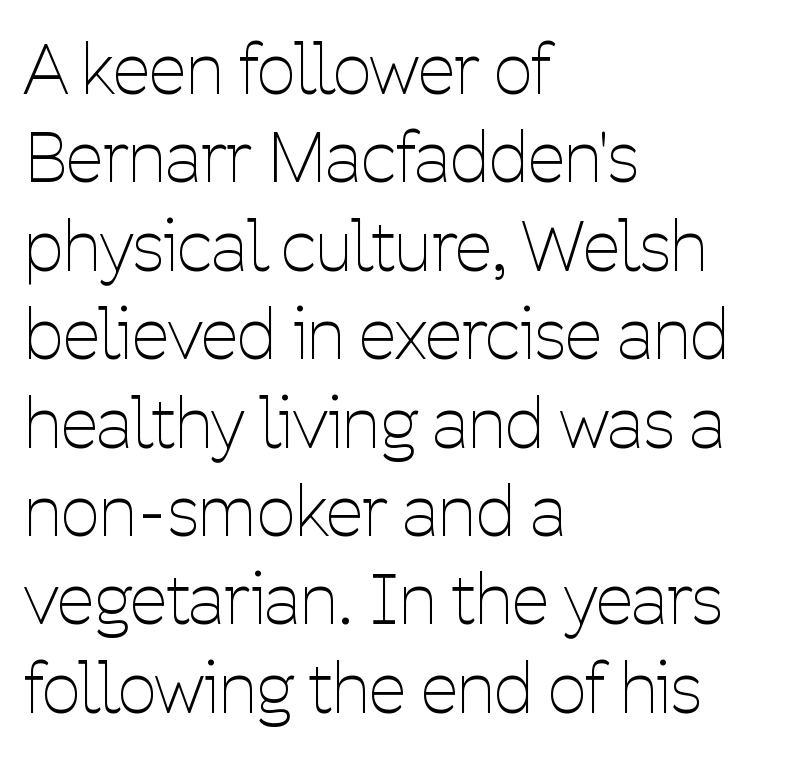
Q: Is the text bold? A: No.
Q: Is the text italic (slanted)? A: No, it is upright.
Q: Is the typeface a serif or a sans-serif typeface? A: Sans-serif.
Q: Is the text underlined? A: No.
Q: How is the paragraph aligned? A: Left-aligned.
Q: Is the spacing between letters normal or unusually wide? A: Normal.
Q: Is the spacing between lines tight, normal or loose? A: Normal.
Q: Width (condensed, normal, or wide)? A: Condensed.
Q: Stroke contrast? A: Low.
Q: x-height? A: Medium.
Q: Monospaced? A: No.
